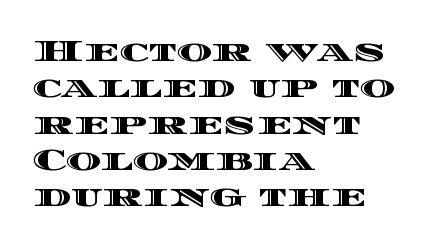
{"italic": "no", "width": "wide", "x_height": "large", "monospaced": "no", "underline": "no", "align": "left", "line_spacing_ratio": 1.21, "letter_spacing": "normal", "letter_spacing_em": 0.0, "glyph_px": 30}
